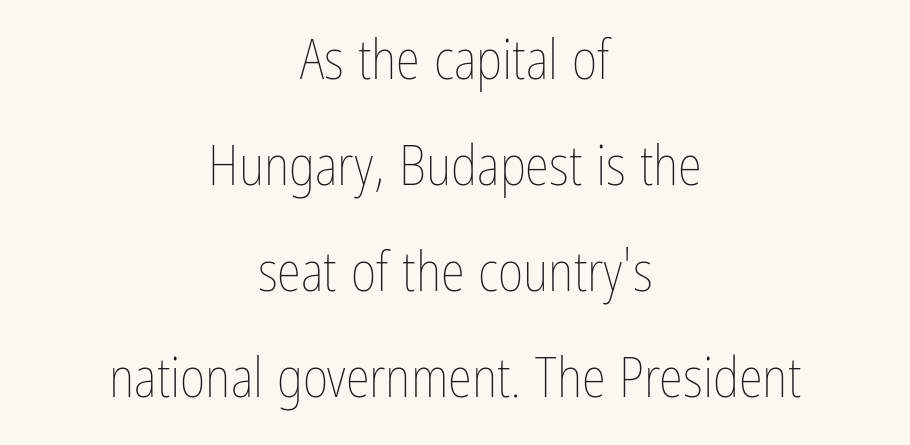
Q: Is the text bold? A: No.
Q: Is the text italic (slanted)? A: No, it is upright.
Q: Is the text underlined? A: No.
Q: How is the paragraph aligned? A: Centered.
Q: Is the spacing between letters normal or unusually wide? A: Normal.
Q: Is the spacing between lines tight, normal or loose? A: Loose.
Q: Width (condensed, normal, or wide)? A: Condensed.
Q: Stroke contrast? A: Low.
Q: x-height? A: Medium.
Q: Monospaced? A: No.
